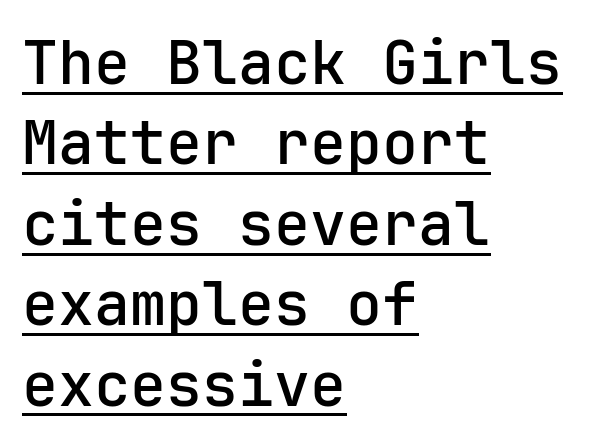
The image shows 60 px sans-serif type, upright, monospaced; set left-aligned, normal line spacing (1.34x), normal letter spacing, underlined; low stroke contrast and a medium x-height.
